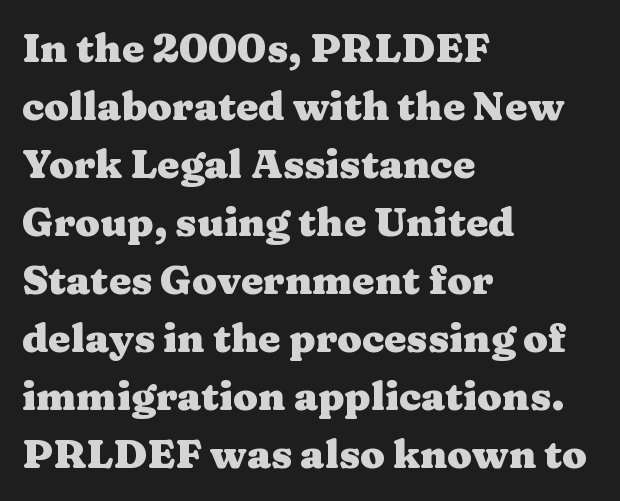
{"serif": "yes", "italic": "no", "bold": "yes", "weight": "heavy", "width": "wide", "stroke_contrast": "medium", "x_height": "medium", "monospaced": "no", "underline": "no", "align": "left", "line_spacing": "normal", "line_spacing_ratio": 1.45, "letter_spacing": "normal", "letter_spacing_em": 0.0, "glyph_px": 40}
